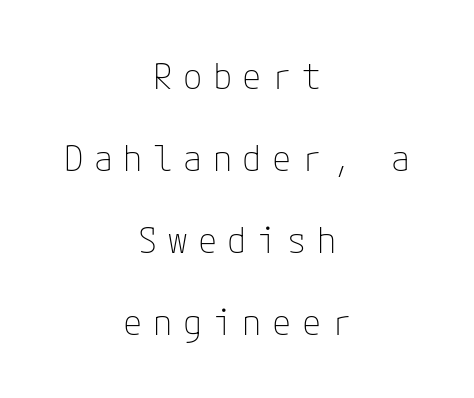
Lines of text with bare space underneath. The cut favours lightness, reaching ordinary text weight at its darkest. These lines have a slow, spaced-out rhythm from letter to letter. The letters carry no serifs — their stems end cleanly without finishing strokes. Baseline-to-baseline distance is far greater than the letter height.
